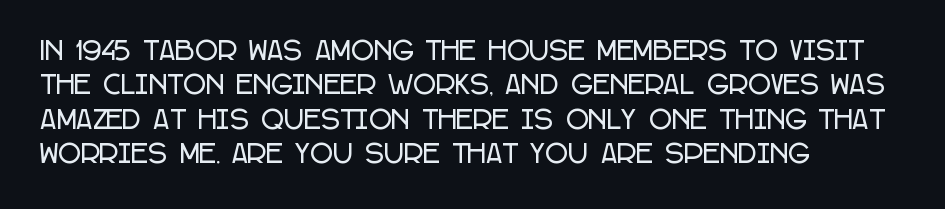
{"italic": "no", "underline": "no", "align": "left", "line_spacing": "normal", "line_spacing_ratio": 1.38, "letter_spacing": "normal", "letter_spacing_em": 0.0, "glyph_px": 25}
